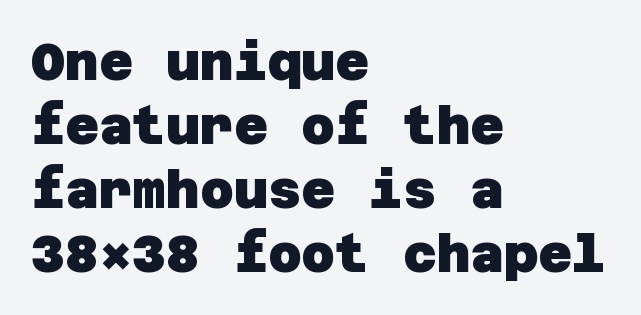
{"serif": "no", "bold": "yes", "weight": "heavy", "width": "normal", "stroke_contrast": "low", "x_height": "large", "underline": "no", "align": "left", "line_spacing_ratio": 1.23, "letter_spacing": "normal", "letter_spacing_em": 0.0, "glyph_px": 52}
